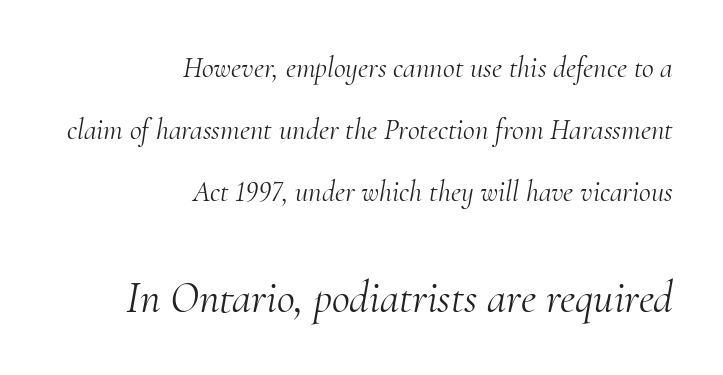
Q: Is the text bold? A: No.
Q: Is the text italic (slanted)? A: Yes, it leans right by about 10 degrees.
Q: Is the typeface a serif or a sans-serif typeface? A: Serif.
Q: Is the text underlined? A: No.
Q: How is the paragraph aligned? A: Right-aligned.
Q: Is the spacing between letters normal or unusually wide? A: Normal.
Q: Is the spacing between lines tight, normal or loose? A: Loose.
Q: Which block of text is set in a larger size, the first (top) or the second (bottom)? A: The second (bottom) one.
Q: Width (condensed, normal, or wide)? A: Normal.
Q: Stroke contrast? A: Medium.
Q: x-height? A: Small.
Q: Monospaced? A: No.
